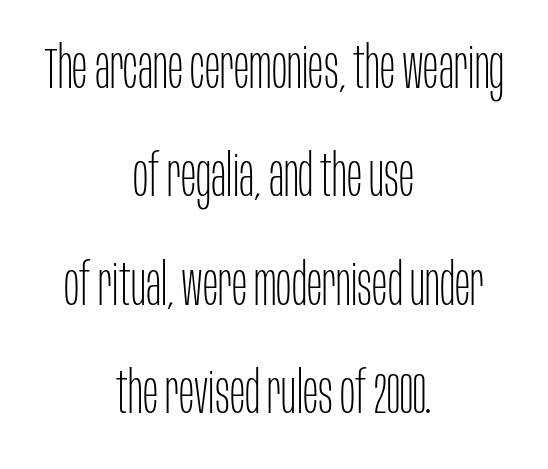
The image shows 57 px thin, condensed sans-serif type, upright; set centered, loose line spacing (1.9x), normal letter spacing, not underlined; low stroke contrast and a large x-height.
